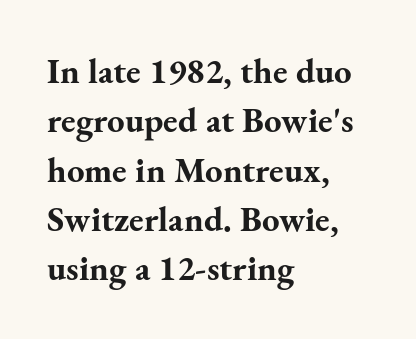
The image shows 35 px bold serif type, upright; set left-aligned, normal line spacing (1.41x), normal letter spacing, not underlined; medium stroke contrast and a small x-height.
